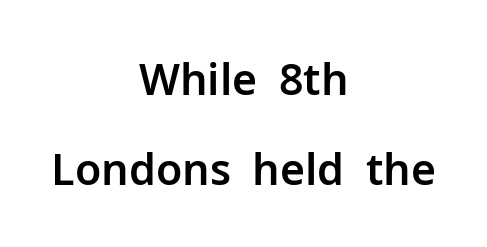
No extra tracking has been applied to these lines. The passage shown is typed in a proportional face where columns would drift. Designer's note — italics off, roman on. The rendering shows plain stroke endings on the letterforms — a sans-serif design. Notice how the passage keeps no hard edge, just a central spine.
